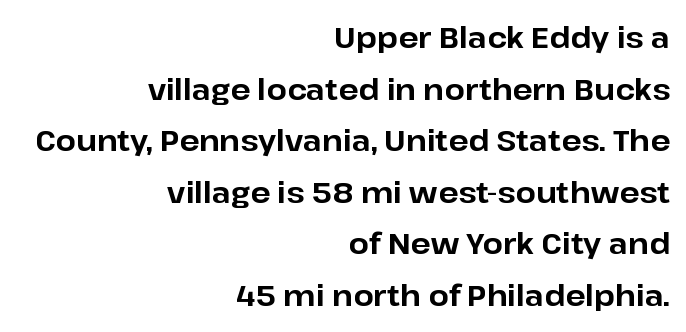
{"serif": "no", "italic": "no", "bold": "yes", "weight": "bold", "width": "normal", "stroke_contrast": "low", "x_height": "medium", "monospaced": "no", "underline": "no", "align": "right", "line_spacing_ratio": 1.78, "letter_spacing": "normal", "letter_spacing_em": 0.0, "glyph_px": 29}
